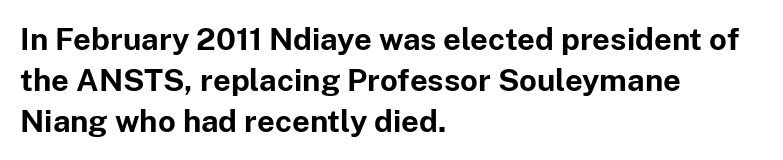
{"serif": "no", "italic": "no", "bold": "yes", "weight": "bold", "width": "normal", "stroke_contrast": "low", "x_height": "medium", "monospaced": "no", "underline": "no", "align": "left", "line_spacing": "normal", "line_spacing_ratio": 1.33, "letter_spacing": "normal", "letter_spacing_em": 0.0, "glyph_px": 31}
